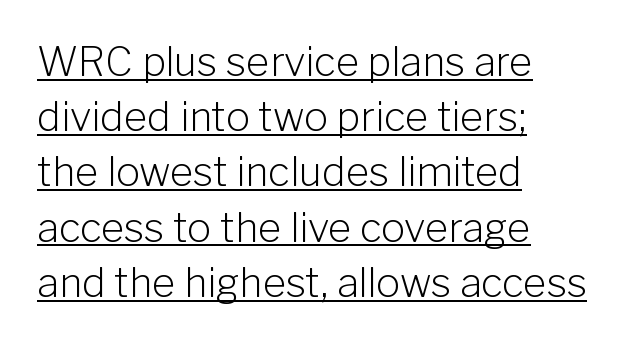
This rendering leaves character spacing at its baseline value. Serifs: no, the terminals of the letterforms are clean. The face used here is proportionally spaced, like ordinary book or web type. The glyphs are accompanied by a horizontal stroke just below them. Is there any slant? The stems are plumb.
